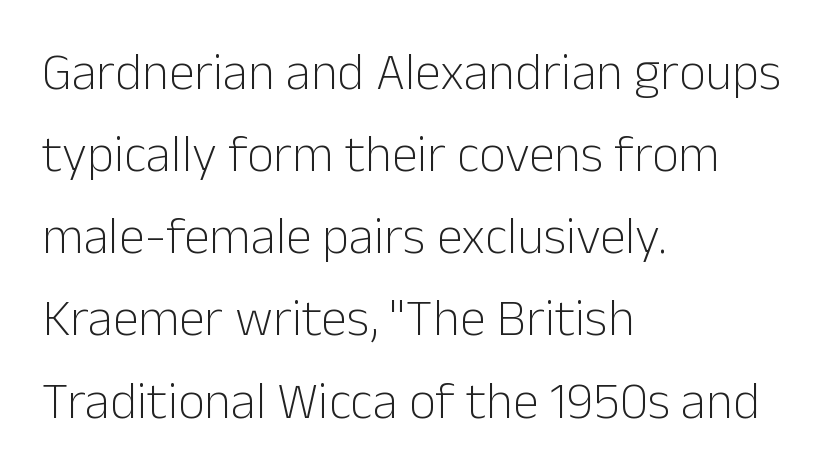
What stands out about the letter spacing? Nothing — it is the standard amount. Weight: not bold — regular or lighter. The passage shown is typeset with a sans-serif family. Spacing verdict: proportional, widths tailored to each character. Horizontal alignment here is leftward, the default for most running prose.
